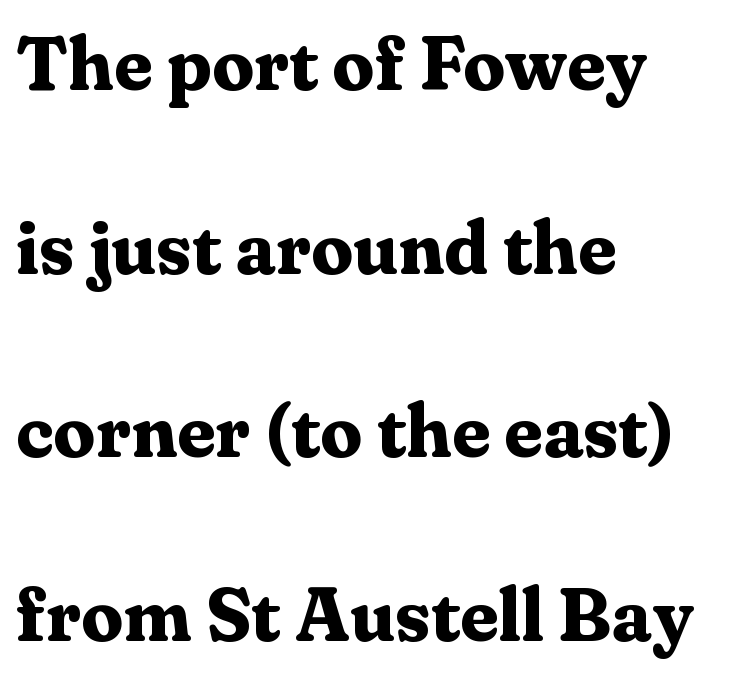
The letters advance in unequal steps, a hallmark of proportional type. Visually the block forms a straight wall on the left and a jagged coastline on the right. You could call the tracking neutral — neither tight nor loose. Loosely led — the rows are spread out.
